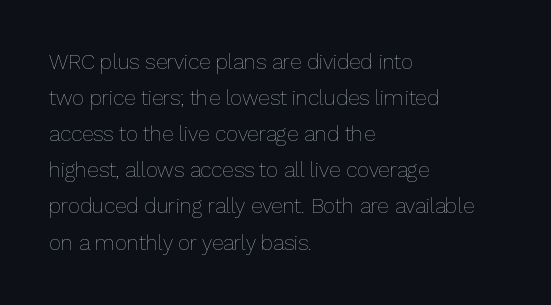
{"italic": "no", "bold": "no", "underline": "no", "align": "left", "line_spacing_ratio": 1.72, "letter_spacing": "normal", "letter_spacing_em": 0.0, "glyph_px": 21}
